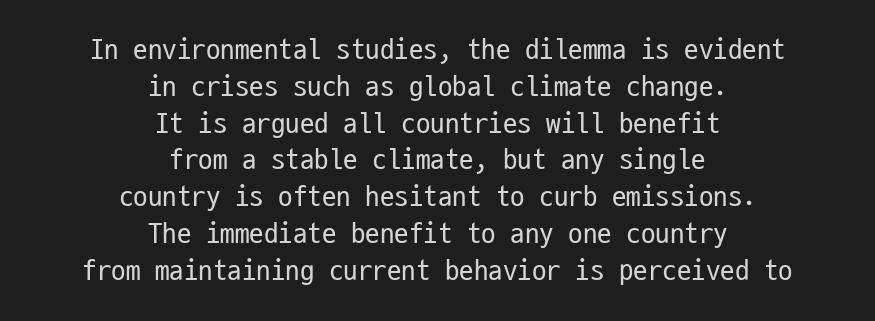
Q: Is the text bold? A: No.
Q: Is the text italic (slanted)? A: No, it is upright.
Q: Is the typeface a serif or a sans-serif typeface? A: Sans-serif.
Q: Is the text underlined? A: No.
Q: How is the paragraph aligned? A: Centered.
Q: Is the spacing between letters normal or unusually wide? A: Normal.
Q: Is the spacing between lines tight, normal or loose? A: Normal.
Q: Width (condensed, normal, or wide)? A: Condensed.
Q: Stroke contrast? A: Low.
Q: x-height? A: Medium.
Q: Monospaced? A: Yes.
